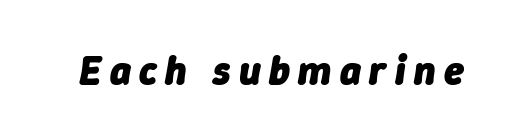
{"italic": "yes", "lean": "right", "slant_degrees": 9, "bold": "yes", "weight": "heavy", "width": "normal", "stroke_contrast": "low", "x_height": "medium", "monospaced": "no", "underline": "no", "letter_spacing": "wide", "letter_spacing_em": 0.21, "glyph_px": 40}
